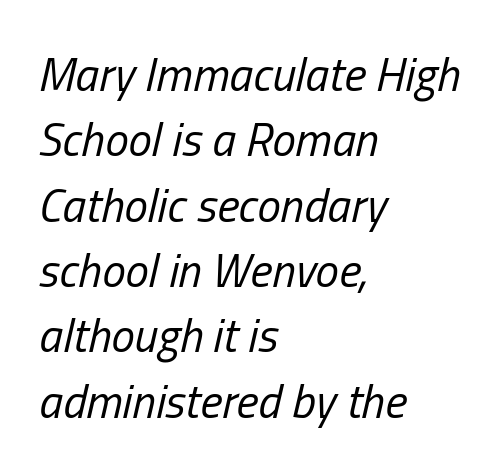
The image shows 47 px regular-weight, condensed type, italic (leaning right); set left-aligned, normal line spacing (1.39x), normal letter spacing, not underlined; low stroke contrast and a medium x-height.
